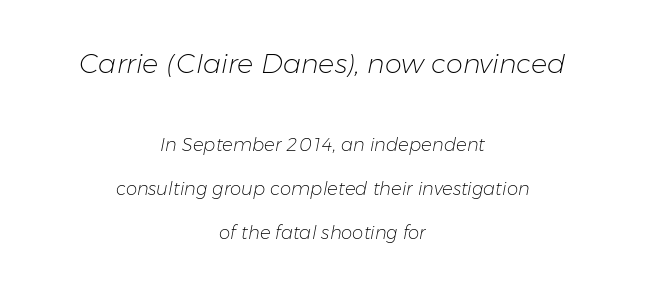
The image shows 27 px text type, italic (leaning right); set centered, loose line spacing (2.43x), normal letter spacing, not underlined; the first (top) block is 1.5x larger.
